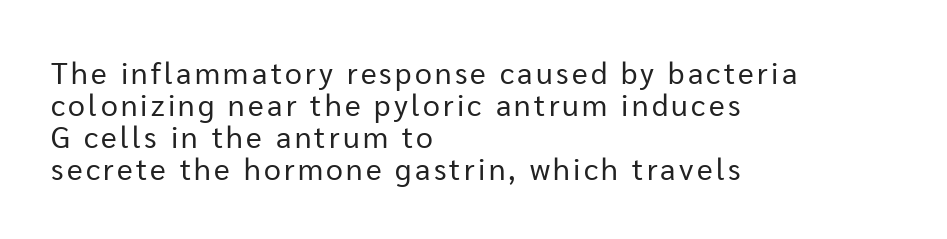
{"serif": "no", "italic": "no", "bold": "no", "weight": "regular", "width": "normal", "stroke_contrast": "low", "x_height": "medium", "monospaced": "no", "underline": "no", "align": "left", "line_spacing": "tight", "line_spacing_ratio": 1.07, "glyph_px": 30}
